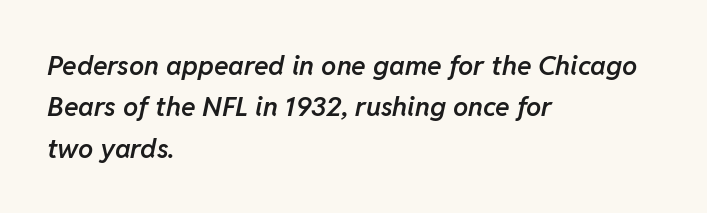
Q: Is the text bold? A: Semi-bold.
Q: Is the text italic (slanted)? A: Yes, it leans right by about 11 degrees.
Q: Is the text underlined? A: No.
Q: How is the paragraph aligned? A: Left-aligned.
Q: Is the spacing between letters normal or unusually wide? A: Normal.
Q: Is the spacing between lines tight, normal or loose? A: Normal.
